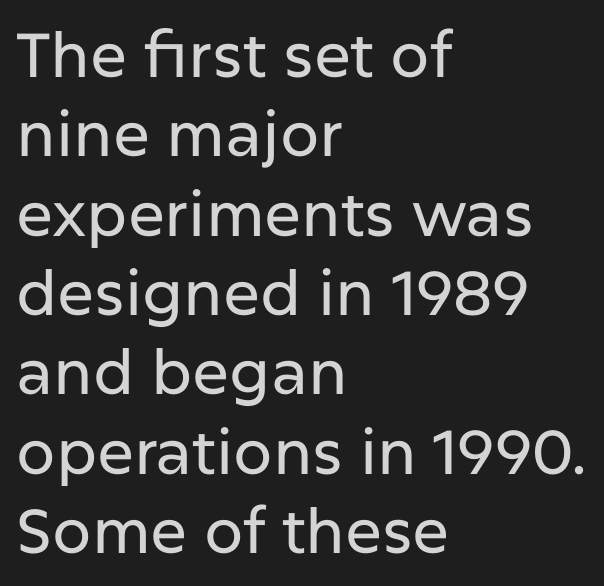
The image shows 62 px sans-serif type, upright; set left-aligned, normal line spacing (1.28x), normal letter spacing, not underlined; low stroke contrast and a medium x-height.
